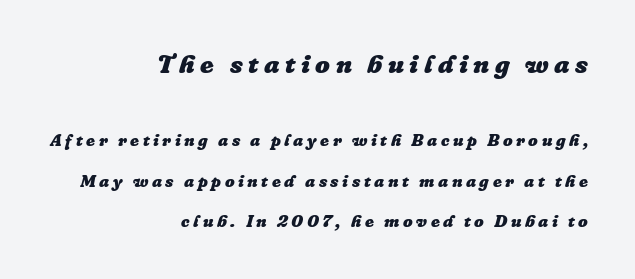
Type size steps down from the first block to the second. The lines in this sample share a right terminus and differ only in where they begin. The space between consecutive lines is lavish. This sample uses expanded letter spacing, leaving extra air between glyphs. The whole block is typeset with a tilt. Set as a true bold cut, around the 700 mark.
